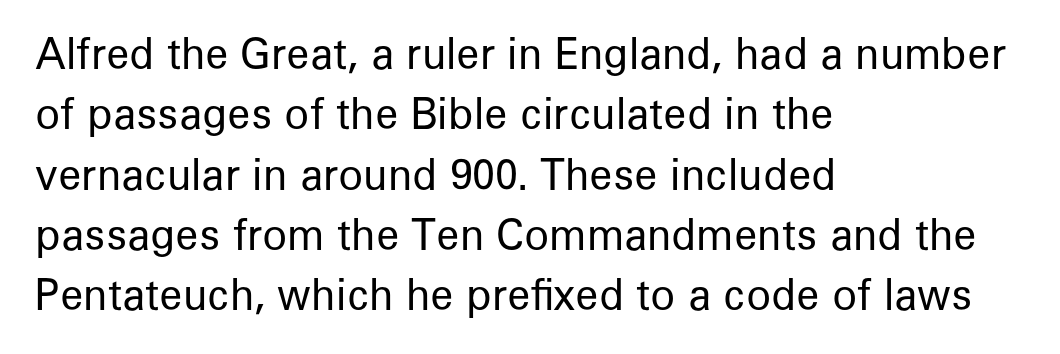
{"serif": "no", "italic": "no", "bold": "no", "weight": "regular", "width": "normal", "stroke_contrast": "low", "x_height": "medium", "monospaced": "no", "underline": "no", "align": "left", "line_spacing": "normal", "line_spacing_ratio": 1.47, "letter_spacing": "normal", "letter_spacing_em": 0.0, "glyph_px": 41}
